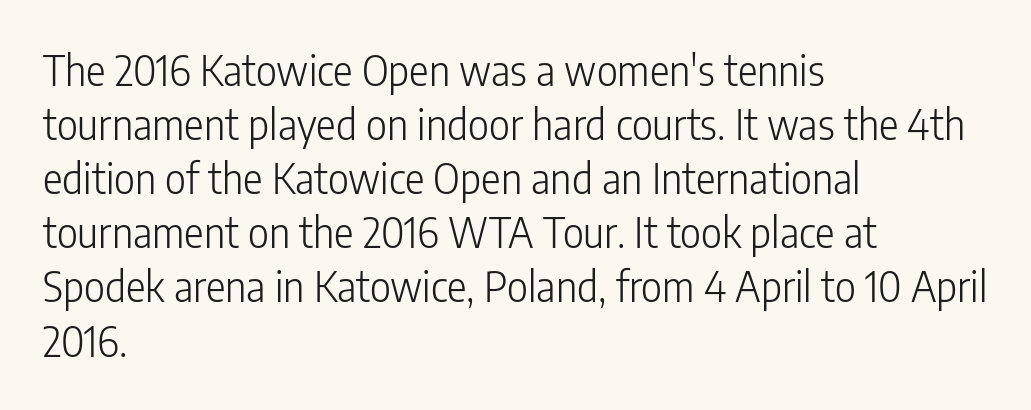
{"serif": "no", "italic": "no", "bold": "no", "weight": "light", "width": "condensed", "stroke_contrast": "low", "x_height": "medium", "monospaced": "no", "underline": "no", "align": "left", "line_spacing": "normal", "line_spacing_ratio": 1.32, "letter_spacing": "normal", "letter_spacing_em": 0.0, "glyph_px": 41}
